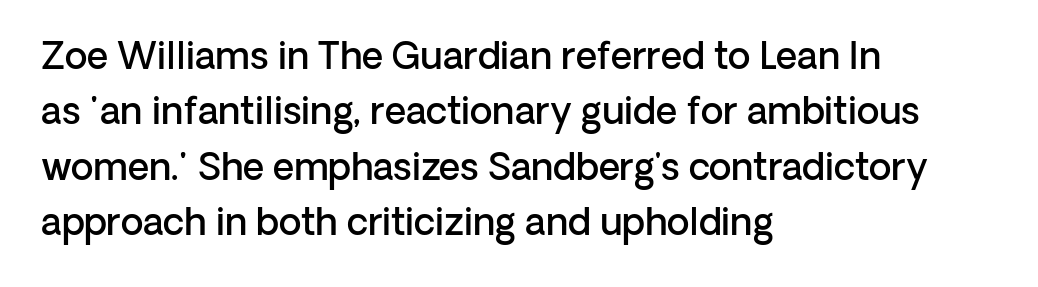
Quick note: underline off. Look at the tracking — it's just the regular setting, nothing added. You could not count columns in this text — the font is proportionally spaced. The strokes are fattened partway — semibold, not bold. The typeface chosen for these lines omits serifs.
